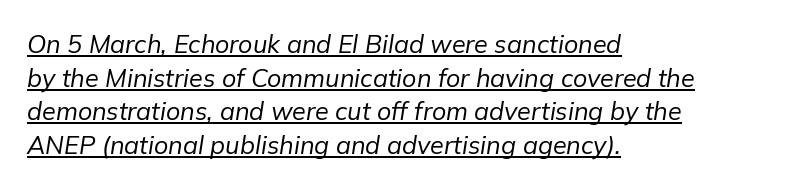
The image shows 25 px text type, italic (leaning right); set left-aligned, normal line spacing (1.35x), normal letter spacing, underlined.
